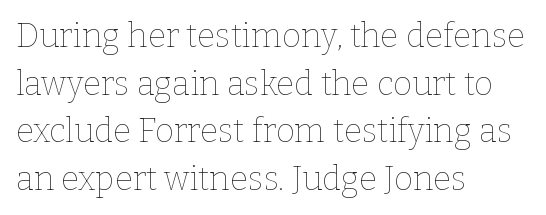
Q: Is the text bold? A: No.
Q: Is the text italic (slanted)? A: No, it is upright.
Q: Is the text underlined? A: No.
Q: How is the paragraph aligned? A: Left-aligned.
Q: Is the spacing between letters normal or unusually wide? A: Normal.
Q: Is the spacing between lines tight, normal or loose? A: Normal.
Q: Width (condensed, normal, or wide)? A: Normal.
Q: Stroke contrast? A: Low.
Q: x-height? A: Medium.
Q: Monospaced? A: No.
